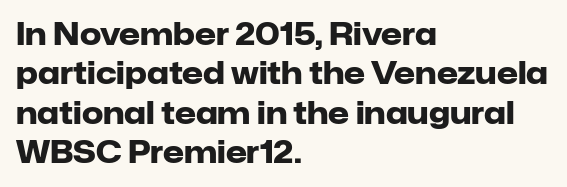
Between one letter and the next there's only the usual sliver of space. The lines sit at an ordinary, default distance from one another. Is the block centered? No — it sits flush against the left margin. Tall strokes in this sample are plumb rather than angled. The strip under each line holds only bare page. This sample has the flowing, uneven cadence of proportional lettering.
